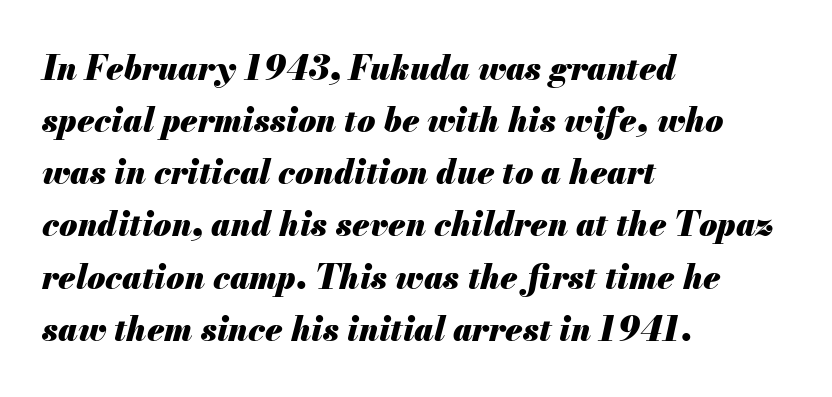
Each glyph is drawn with heavy, bold strokes. Honestly, there is no underline to notice here at all. These lines were composed using italics. Which margin do the lines hug? The left one — the right edge is uneven.
